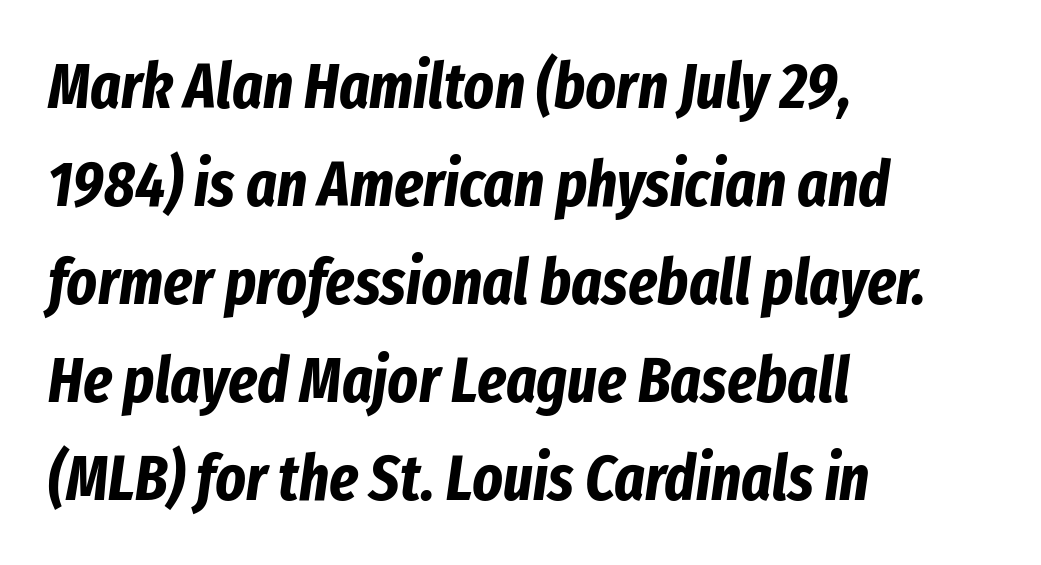
{"italic": "yes", "lean": "right", "slant_degrees": 8, "bold": "yes", "weight": "bold", "width": "condensed", "stroke_contrast": "low", "x_height": "medium", "monospaced": "no", "underline": "no", "align": "left", "line_spacing": "normal", "line_spacing_ratio": 1.53, "letter_spacing": "normal", "letter_spacing_em": 0.0, "glyph_px": 64}
